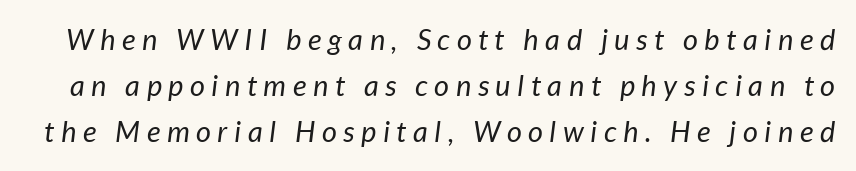
{"italic": "yes", "lean": "right", "slant_degrees": 7, "bold": "no", "weight": "regular", "width": "normal", "stroke_contrast": "low", "x_height": "medium", "monospaced": "no", "underline": "no", "line_spacing": "normal", "line_spacing_ratio": 1.59, "letter_spacing": "wide", "letter_spacing_em": 0.23, "glyph_px": 29}
